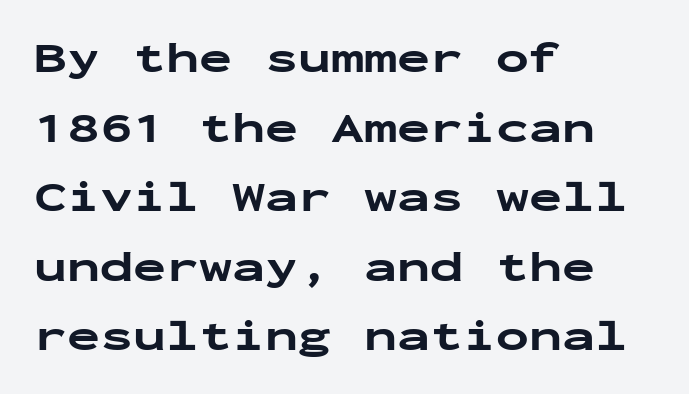
{"serif": "no", "italic": "no", "bold": "yes", "weight": "bold", "width": "wide", "stroke_contrast": "low", "x_height": "medium", "monospaced": "yes", "underline": "no", "align": "left", "line_spacing": "normal", "line_spacing_ratio": 1.58, "letter_spacing": "normal", "letter_spacing_em": 0.0, "glyph_px": 44}
